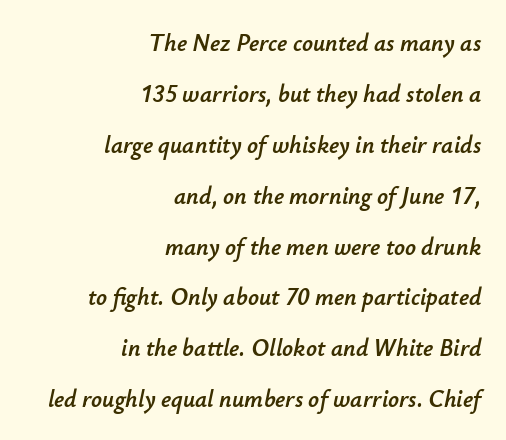
If you measured baseline to baseline, you'd find a long distance. The gaps between neighbouring characters are ordinary and unremarkable. Would a proofreader flag this as italicized? Yes. The specimen omits any rule beneath the text block's lines. A student would call this right alignment; a typographer would say flush right, rag left.
